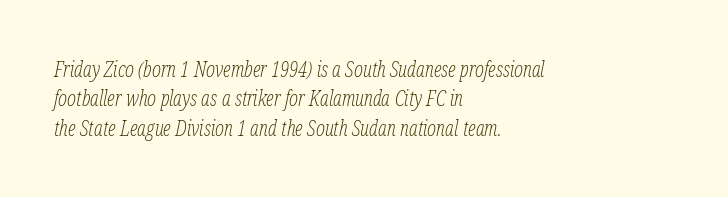
{"italic": "yes", "lean": "right", "slant_degrees": 12, "bold": "no", "underline": "no", "align": "left", "line_spacing": "normal", "line_spacing_ratio": 1.4, "letter_spacing": "normal", "letter_spacing_em": 0.0, "glyph_px": 21}
